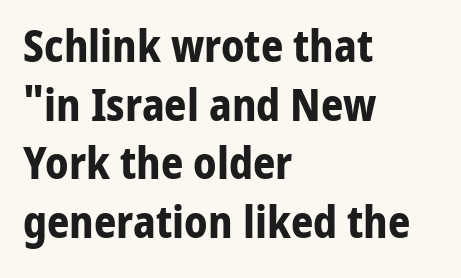
The face used here is a sans, in the tradition of grotesques and geometrics. In terms of leading, this rendering sits right in the middle. Nothing unusual about the tracking: characters are spaced as the font intends. The zone under the glyphs is completely vacant. Varying glyph widths throughout — classic text-font behaviour.
